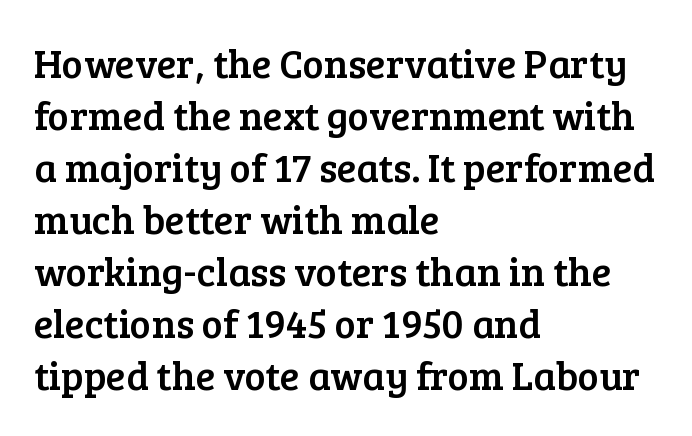
Regarding leading, the lines here are spaced in the standard way. Caption: standard tracking, unaltered. Style check: upright. Short and long lines alike share a common starting point at left.
